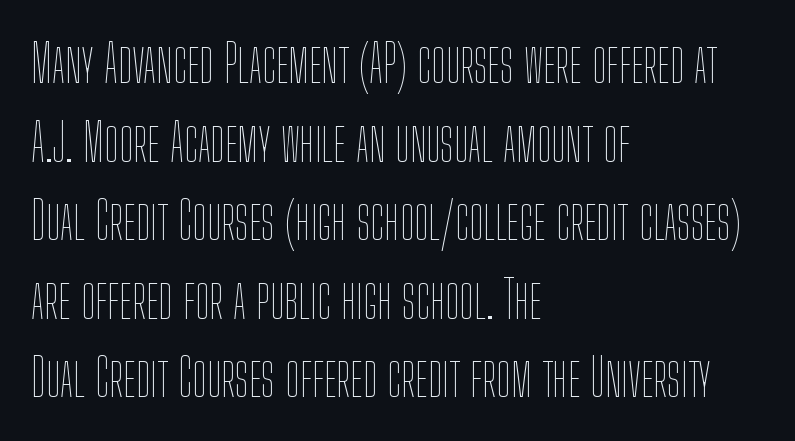
Q: Is the text bold? A: No.
Q: Is the text italic (slanted)? A: No, it is upright.
Q: Is the text underlined? A: No.
Q: How is the paragraph aligned? A: Left-aligned.
Q: Is the spacing between letters normal or unusually wide? A: Normal.
Q: Is the spacing between lines tight, normal or loose? A: Normal.
Q: Width (condensed, normal, or wide)? A: Condensed.
Q: Stroke contrast? A: Low.
Q: x-height? A: Medium.
Q: Monospaced? A: No.
